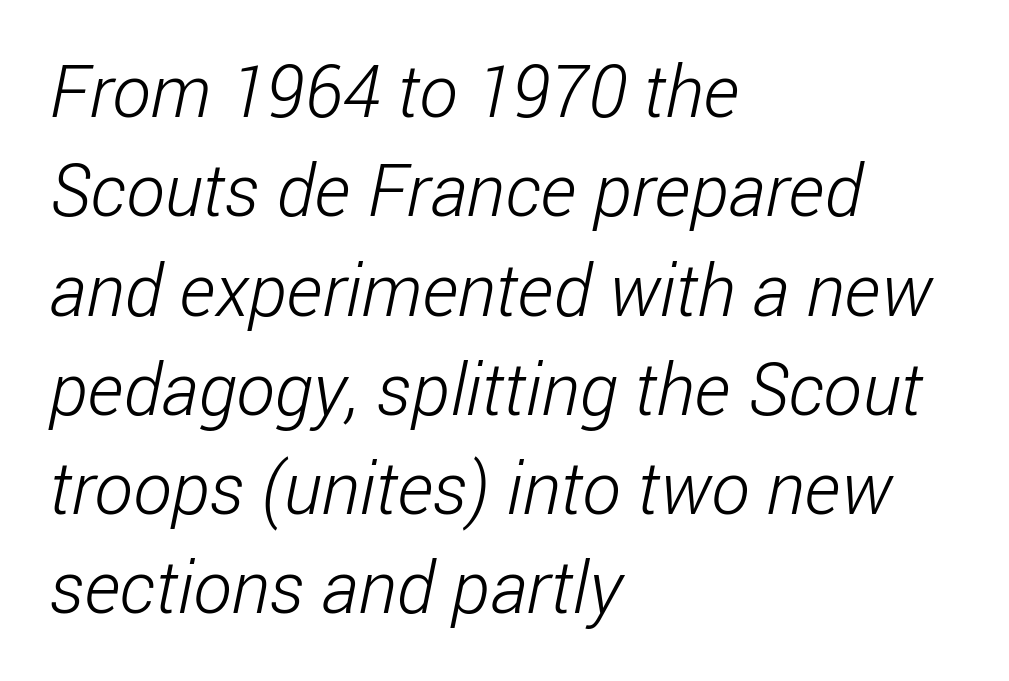
Is the type heavy? It reads as light-to-regular instead. Here the glyphs are tracked normally, forming tight word shapes. These lines are rendered in a variable-pitch font. The lines are quadded left. A normal amount of white space separates one row of letters from the next. Type style note: lacks serifs.
